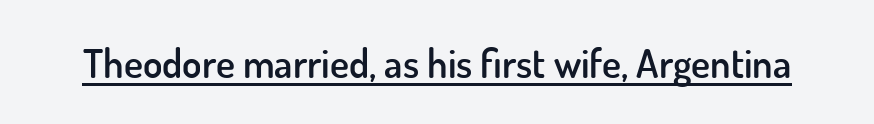
Q: Is the text bold? A: Semi-bold.
Q: Is the text italic (slanted)? A: No, it is upright.
Q: Is the typeface a serif or a sans-serif typeface? A: Sans-serif.
Q: Is the text underlined? A: Yes.
Q: Is the spacing between letters normal or unusually wide? A: Normal.
Q: Width (condensed, normal, or wide)? A: Normal.
Q: Stroke contrast? A: Low.
Q: x-height? A: Small.
Q: Monospaced? A: No.
